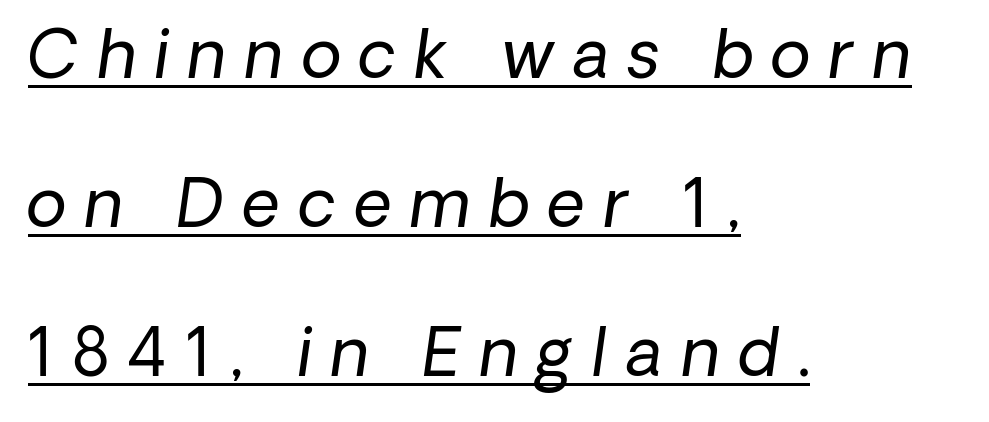
The image shows 66 px regular-weight type, italic (leaning right); set left-aligned, loose line spacing (2.26x), unusually wide letter spacing (+0.28 em), underlined; low stroke contrast and a medium x-height.
